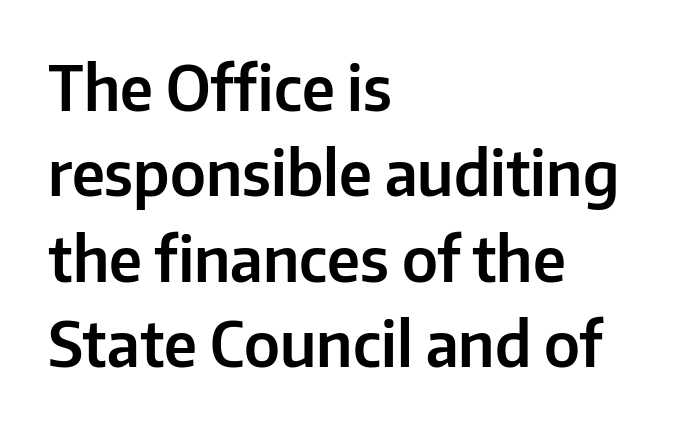
A typesetter would label this face a sans. These lines keep a tight, regular rhythm from letter to letter. Leading: standard. Spacing verdict: proportional, widths tailored to each character.
